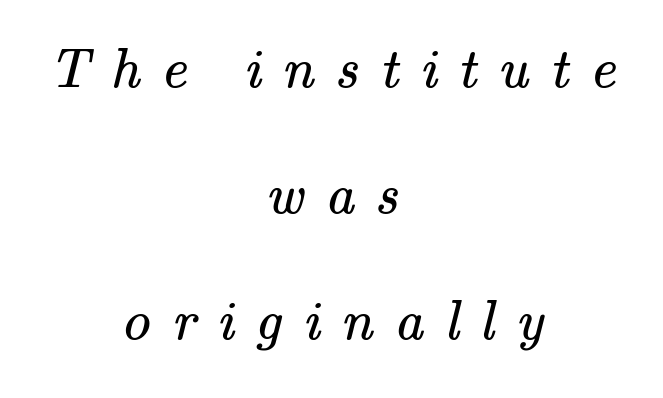
Typeset on center — no edge is straight. The typeface chosen for these lines features serifs. The font sits on the lighter half of the weight spectrum, regular included. Is this a fixed-width face? No — the glyphs have proportional, varying widths.
